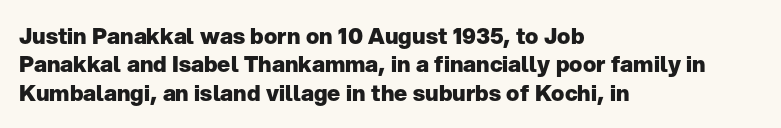
Q: Is the text bold? A: Yes.
Q: Is the text italic (slanted)? A: No, it is upright.
Q: Is the text underlined? A: No.
Q: How is the paragraph aligned? A: Left-aligned.
Q: Is the spacing between letters normal or unusually wide? A: Normal.
Q: Is the spacing between lines tight, normal or loose? A: Normal.
